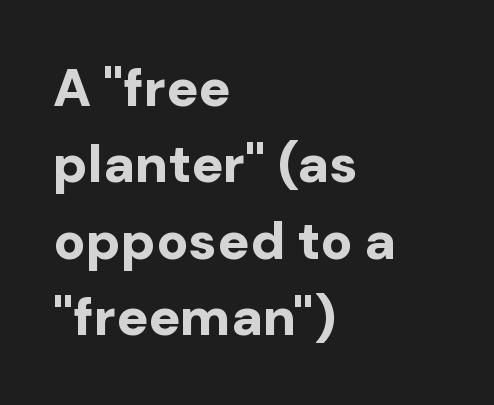
In terms of leading, this rendering sits right in the middle. Every character sits straight up, as roman type does. The font is running at its bold setting. The rendering uses natural spacing where letterforms have individual widths.
